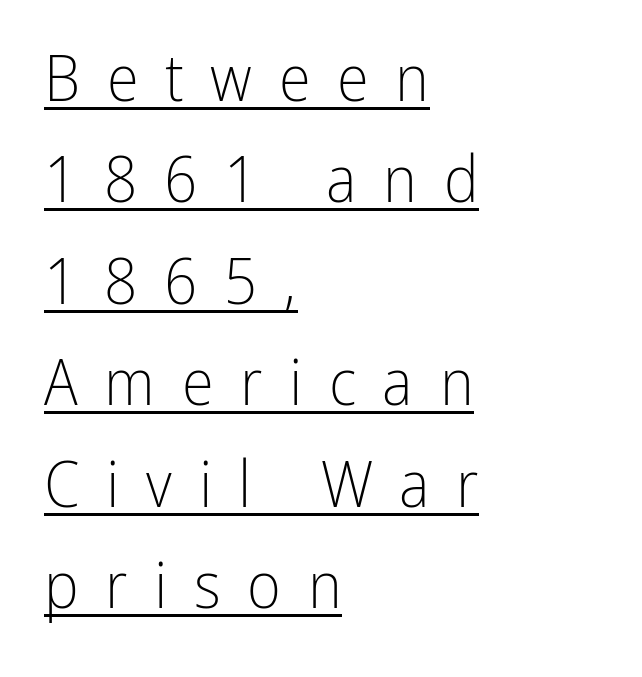
Q: Is the text bold? A: No.
Q: Is the text italic (slanted)? A: No, it is upright.
Q: Is the typeface a serif or a sans-serif typeface? A: Sans-serif.
Q: Is the text underlined? A: Yes.
Q: How is the paragraph aligned? A: Left-aligned.
Q: Is the spacing between letters normal or unusually wide? A: Unusually wide.
Q: Is the spacing between lines tight, normal or loose? A: Normal.
Q: Width (condensed, normal, or wide)? A: Condensed.
Q: Stroke contrast? A: Low.
Q: x-height? A: Medium.
Q: Monospaced? A: No.
